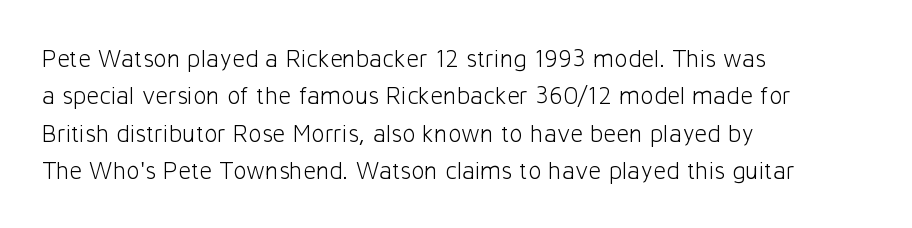
In CSS terms this would be text-align: left. Descenders are the only things crossing below the line. One glance says typical: line gaps are just what's usual. This is the regular roman posture of the typeface.
